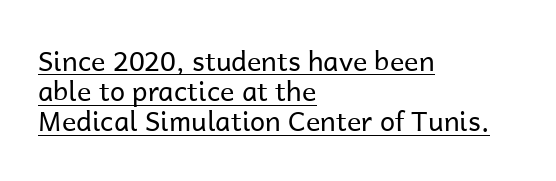
The type sits square on the baseline with zero lean. Is there an underline? Yes — a line sits under the letters. Reading down the block, your eye returns to a fixed left position each line. Honestly, the rows look squashed on top of each other. The type is set solid horizontally, with unmodified tracking.
